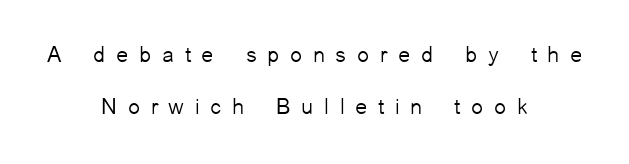
Q: Is the text bold? A: No.
Q: Is the text italic (slanted)? A: No, it is upright.
Q: Is the text underlined? A: No.
Q: How is the paragraph aligned? A: Centered.
Q: Is the spacing between letters normal or unusually wide? A: Unusually wide.
Q: Is the spacing between lines tight, normal or loose? A: Loose.
